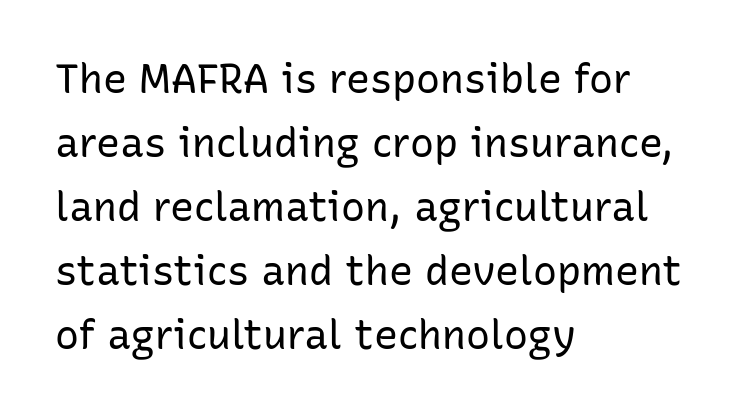
Q: Is the text bold? A: No.
Q: Is the text italic (slanted)? A: No, it is upright.
Q: Is the typeface a serif or a sans-serif typeface? A: Sans-serif.
Q: Is the text underlined? A: No.
Q: How is the paragraph aligned? A: Left-aligned.
Q: Is the spacing between letters normal or unusually wide? A: Normal.
Q: Is the spacing between lines tight, normal or loose? A: Normal.
Q: Width (condensed, normal, or wide)? A: Normal.
Q: Stroke contrast? A: Low.
Q: x-height? A: Medium.
Q: Monospaced? A: No.
